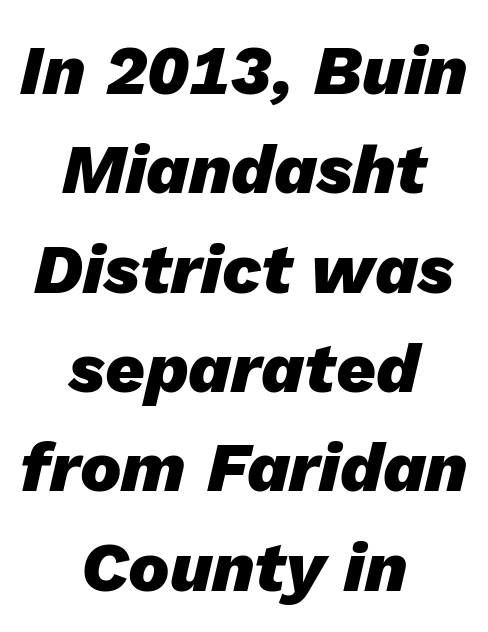
The image shows 69 px heavy type, italic (leaning right); set centered, normal line spacing (1.44x), normal letter spacing, not underlined; low stroke contrast and a medium x-height.
